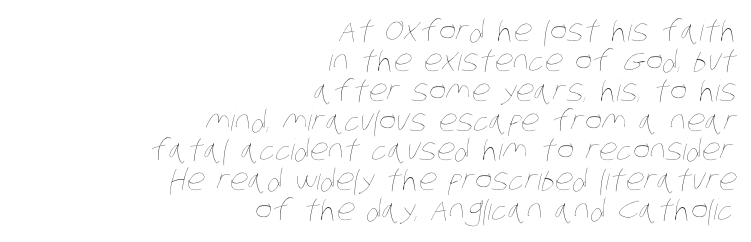
The image shows 29 px thin, condensed type; set right-aligned, tight line spacing (1.03x), normal letter spacing, not underlined; low stroke contrast and a large x-height.
